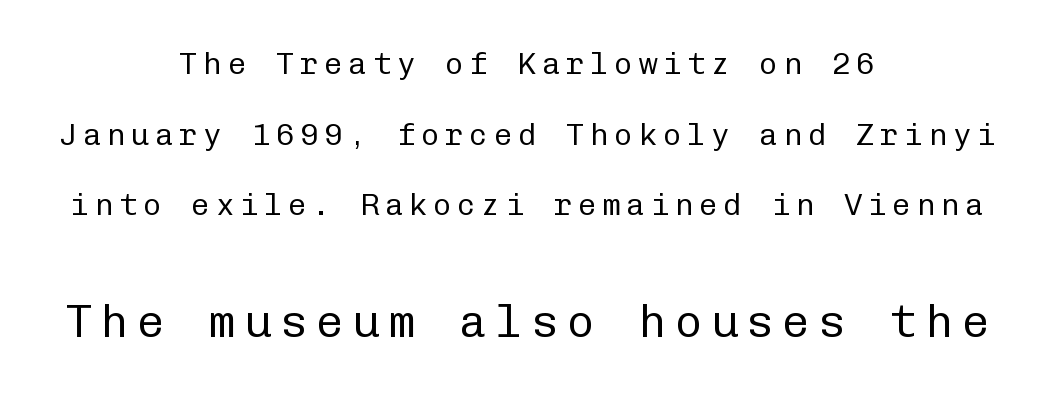
Think standard paragraph weight, or any step lighter than that. The passage shown is typed in a monospace face where columns stay perfectly aligned. The lettering stays uniformly vertical, giving the passage a roman look. Glance below the letters and you will spot only blank space. Is there much room between lines? Yes — plenty of vertical air separates them. The compositor balanced each line on the midline.
